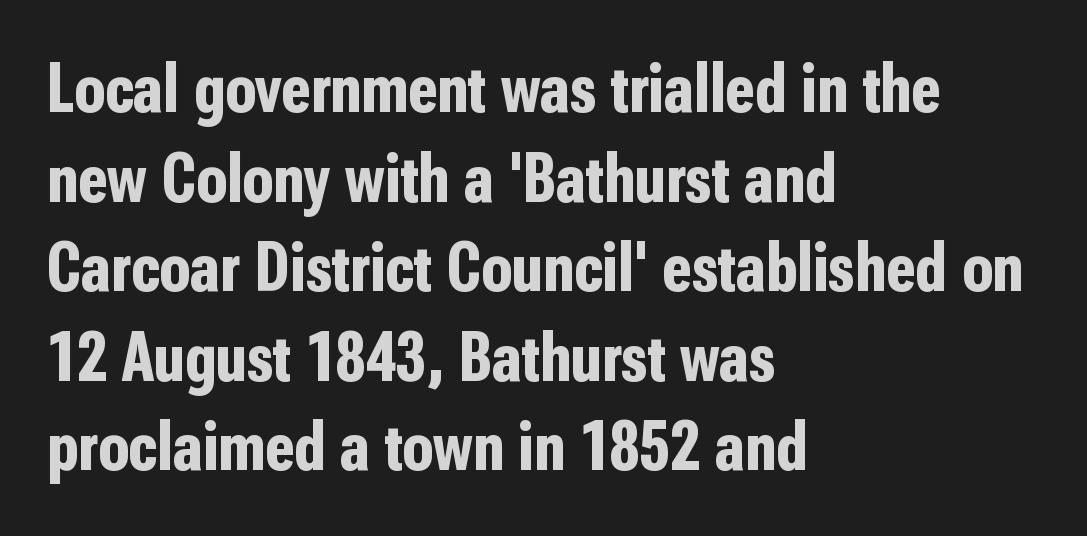
Q: Is the text bold? A: Yes.
Q: Is the text italic (slanted)? A: No, it is upright.
Q: Is the typeface a serif or a sans-serif typeface? A: Sans-serif.
Q: Is the text underlined? A: No.
Q: How is the paragraph aligned? A: Left-aligned.
Q: Is the spacing between letters normal or unusually wide? A: Normal.
Q: Is the spacing between lines tight, normal or loose? A: Normal.
Q: Width (condensed, normal, or wide)? A: Condensed.
Q: Stroke contrast? A: Low.
Q: x-height? A: Medium.
Q: Monospaced? A: No.
